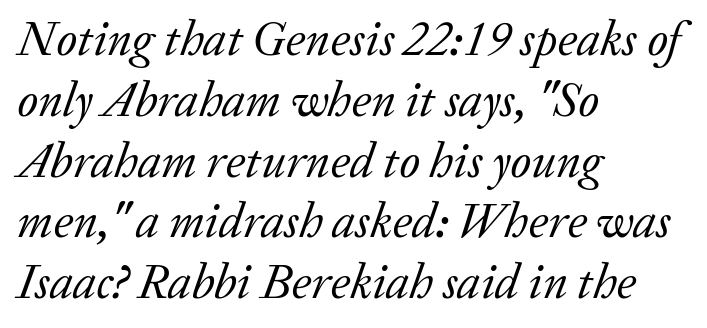
The weight would be labelled regular, book, light, or lighter still. Is this a fixed-width face? No — the glyphs have proportional, varying widths. The letterforms sit shoulder to shoulder at normal distance. This is serif lettering, the kind often seen in printed books. Would a proofreader flag this as italicized? Yes.
